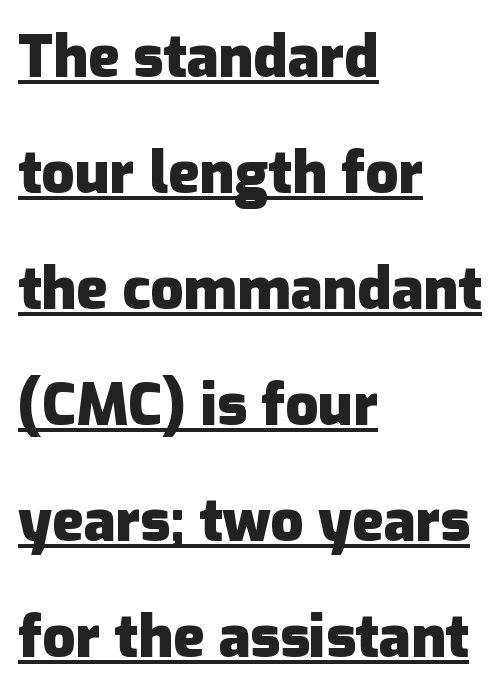
Q: Is the text bold? A: Yes.
Q: Is the text italic (slanted)? A: No, it is upright.
Q: Is the typeface a serif or a sans-serif typeface? A: Sans-serif.
Q: Is the text underlined? A: Yes.
Q: How is the paragraph aligned? A: Left-aligned.
Q: Is the spacing between letters normal or unusually wide? A: Normal.
Q: Is the spacing between lines tight, normal or loose? A: Loose.
Q: Width (condensed, normal, or wide)? A: Normal.
Q: Stroke contrast? A: Low.
Q: x-height? A: Medium.
Q: Monospaced? A: No.
